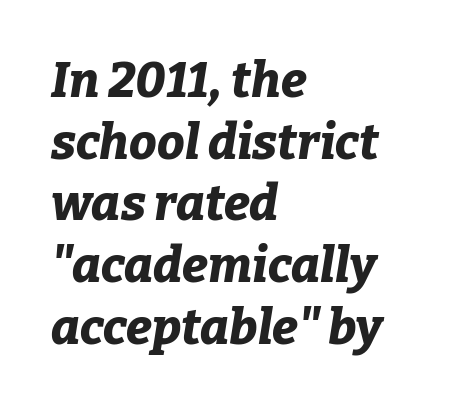
Proportional: the letters do not fall into vertical columns. Decoration check: the copy has no underline. Designer's note — italics engaged. This sample is left-justified, so line endings fall wherever the words run out. The passage shown is emphatically bold.
